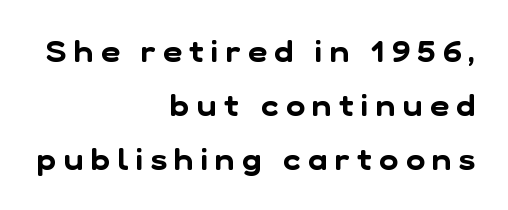
{"serif": "no", "width": "normal", "stroke_contrast": "low", "x_height": "medium", "monospaced": "no", "underline": "no", "align": "right", "line_spacing_ratio": 1.86, "letter_spacing": "wide", "letter_spacing_em": 0.26, "glyph_px": 29}
